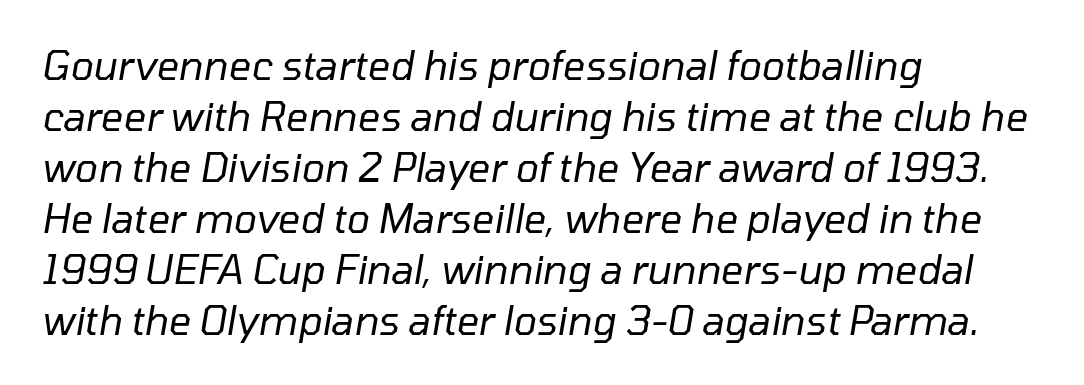
Slanted lettering throughout. Is this a fixed-width face? No — the glyphs have proportional, varying widths. Nobody drew a line under any word here. Vertically, the passage feels balanced, rows spaced as you'd expect.
